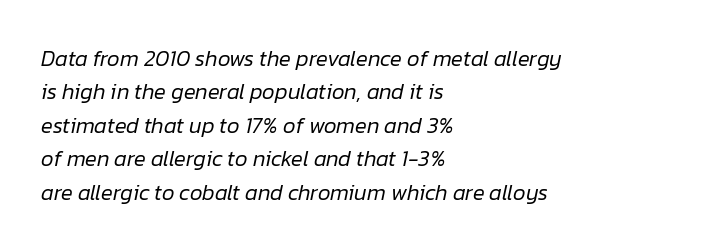
Observe the lean: these are italic letterforms. Stroke thickness stays within the range of a standard reading face or lighter. Horizontal alignment here is leftward, the default for most running prose. Default kerning and tracking; the words read as compact shapes. The gap between lines stays unmarked. The rendering uses a moderate line-height, typical for paragraphs.
